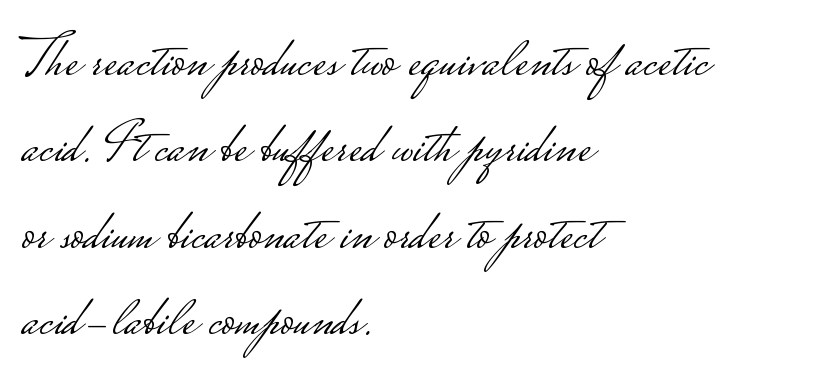
Q: Is the text bold? A: No.
Q: Is the text italic (slanted)? A: Yes.
Q: Is the typeface a serif or a sans-serif typeface? A: Sans-serif.
Q: Is the text underlined? A: No.
Q: How is the paragraph aligned? A: Left-aligned.
Q: Is the spacing between letters normal or unusually wide? A: Normal.
Q: Is the spacing between lines tight, normal or loose? A: Normal.
Q: Width (condensed, normal, or wide)? A: Wide.
Q: Stroke contrast? A: Low.
Q: Monospaced? A: No.
